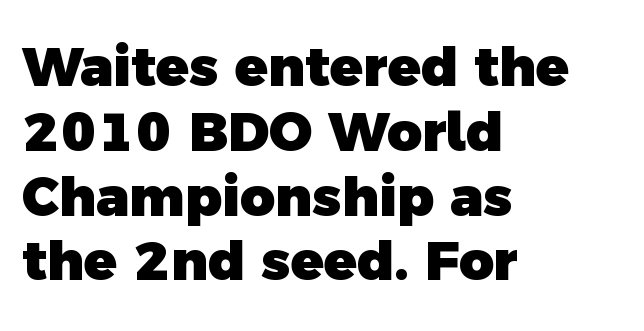
{"serif": "no", "bold": "yes", "weight": "heavy", "width": "normal", "x_height": "medium", "monospaced": "no", "underline": "no", "align": "left", "line_spacing_ratio": 1.2, "letter_spacing": "normal", "letter_spacing_em": 0.0, "glyph_px": 54}
